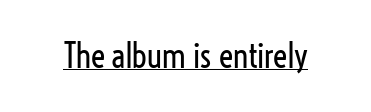
The image shows 33 px regular-weight, condensed sans-serif type, upright; set normal letter spacing, underlined; low stroke contrast and a medium x-height.
